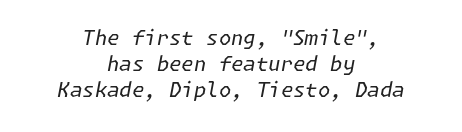
Q: Is the text bold? A: No.
Q: Is the text italic (slanted)? A: Yes, it leans right by about 11 degrees.
Q: Is the text underlined? A: No.
Q: How is the paragraph aligned? A: Centered.
Q: Is the spacing between letters normal or unusually wide? A: Normal.
Q: Is the spacing between lines tight, normal or loose? A: Normal.
